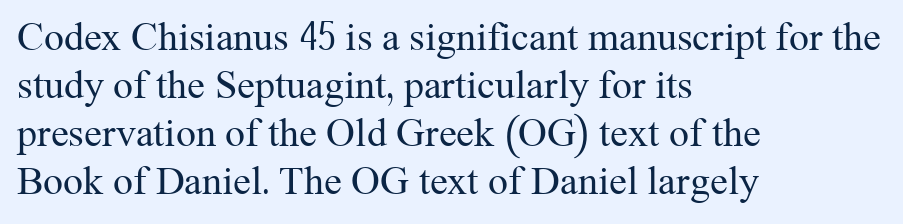
Q: Is the text bold? A: No.
Q: Is the text italic (slanted)? A: No, it is upright.
Q: Is the typeface a serif or a sans-serif typeface? A: Serif.
Q: Is the text underlined? A: No.
Q: How is the paragraph aligned? A: Left-aligned.
Q: Is the spacing between letters normal or unusually wide? A: Normal.
Q: Width (condensed, normal, or wide)? A: Normal.
Q: Stroke contrast? A: Medium.
Q: x-height? A: Medium.
Q: Monospaced? A: No.
